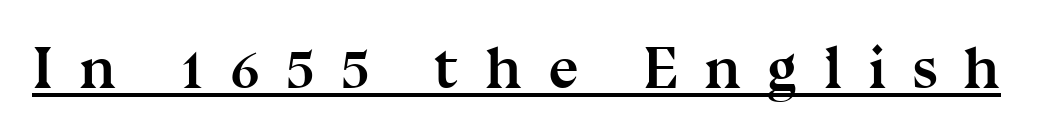
The face used here is seriffed, in the tradition of book romans. Beneath each row of characters lies a ruled line. As a designer I'd log this as weight 700, bold. Designer's note — italics off, roman on.
